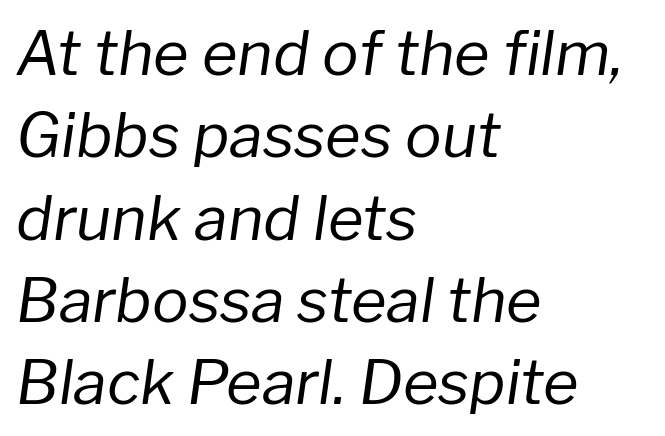
{"italic": "yes", "lean": "right", "slant_degrees": 8, "bold": "no", "weight": "regular", "width": "normal", "stroke_contrast": "low", "x_height": "medium", "monospaced": "no", "underline": "no", "align": "left", "line_spacing": "normal", "line_spacing_ratio": 1.35, "letter_spacing": "normal", "letter_spacing_em": 0.0, "glyph_px": 61}
